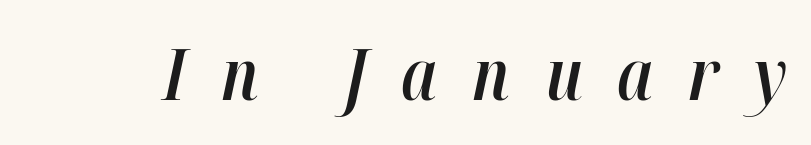
Q: Is the text bold? A: Semi-bold.
Q: Is the text italic (slanted)? A: Yes, it leans right by about 12 degrees.
Q: Is the text underlined? A: No.
Q: Is the spacing between letters normal or unusually wide? A: Unusually wide.
Q: Width (condensed, normal, or wide)? A: Condensed.
Q: Stroke contrast? A: High.
Q: x-height? A: Medium.
Q: Monospaced? A: No.
